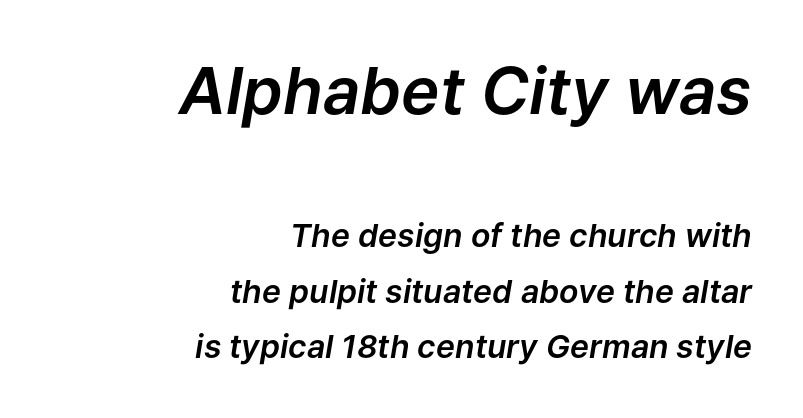
The image shows 65 px text type, italic (leaning right); set right-aligned, line spacing 1.74x, normal letter spacing, not underlined; the first (top) block is 2.03x larger; low stroke contrast and a medium x-height.
